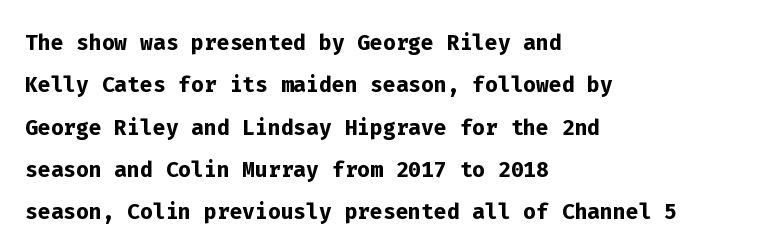
Q: Is the text bold? A: Yes.
Q: Is the text italic (slanted)? A: No, it is upright.
Q: Is the typeface a serif or a sans-serif typeface? A: Sans-serif.
Q: Is the text underlined? A: No.
Q: How is the paragraph aligned? A: Left-aligned.
Q: Is the spacing between letters normal or unusually wide? A: Normal.
Q: Is the spacing between lines tight, normal or loose? A: Normal.
Q: Width (condensed, normal, or wide)? A: Normal.
Q: Stroke contrast? A: Low.
Q: x-height? A: Medium.
Q: Monospaced? A: Yes.
